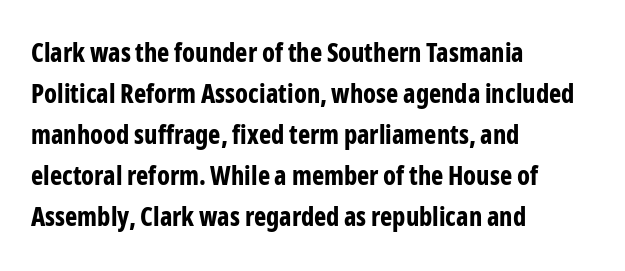
{"italic": "no", "bold": "yes", "underline": "no", "align": "left", "line_spacing": "normal", "line_spacing_ratio": 1.58, "letter_spacing": "normal", "letter_spacing_em": 0.0, "glyph_px": 26}
